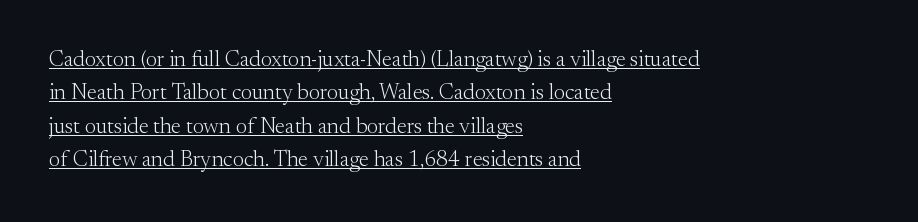
Q: Is the text bold? A: No.
Q: Is the text italic (slanted)? A: No, it is upright.
Q: Is the text underlined? A: Yes.
Q: How is the paragraph aligned? A: Left-aligned.
Q: Is the spacing between letters normal or unusually wide? A: Normal.
Q: Is the spacing between lines tight, normal or loose? A: Normal.
